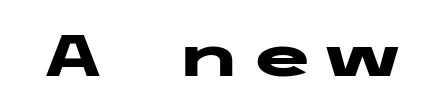
The image shows 59 px heavy, wide sans-serif type, upright; set not underlined; low stroke contrast and a medium x-height.
